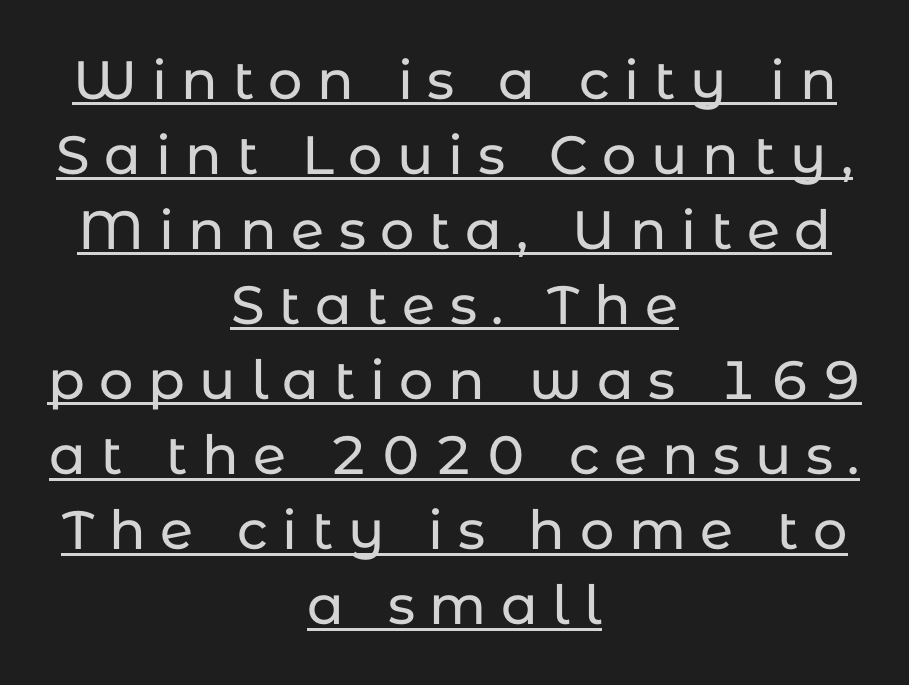
Tracking here is generous; glyphs stand well apart from one another. Looks like regular typesetting: each glyph gets only the width it needs. Does the lettering tilt? It doesn't — this is upright. The passage shown is underscored from start to finish. I'd call this a sans setting — the letters go barefoot. Regarding leading, the lines here are spaced in the standard way.
